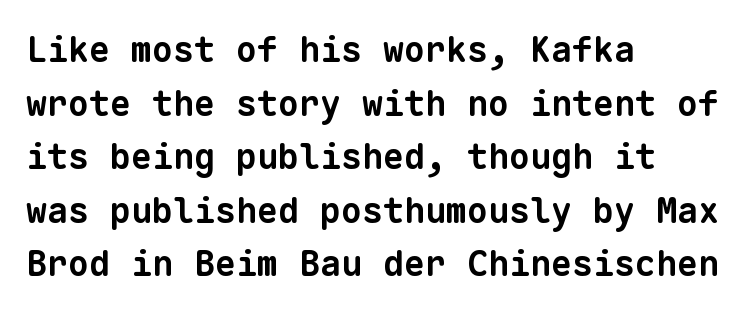
Q: Is the text bold? A: Yes.
Q: Is the typeface a serif or a sans-serif typeface? A: Sans-serif.
Q: Is the text underlined? A: No.
Q: How is the paragraph aligned? A: Left-aligned.
Q: Is the spacing between letters normal or unusually wide? A: Normal.
Q: Is the spacing between lines tight, normal or loose? A: Normal.
Q: Width (condensed, normal, or wide)? A: Normal.
Q: Stroke contrast? A: Low.
Q: x-height? A: Medium.
Q: Monospaced? A: Yes.
